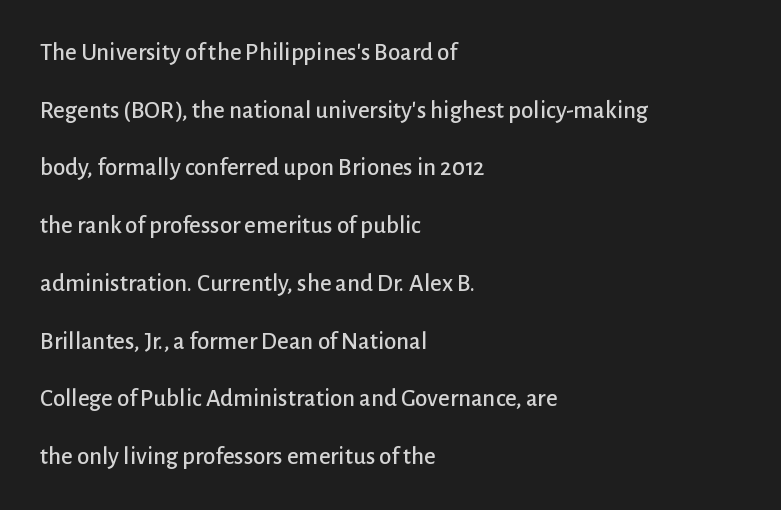
The area under the type is left untouched. The ragged edge is on the right, which tells us the setting is flush left. A typesetter would call this leading open, well beyond the default. The specimen reads as upright at a glance. Compared with typical body copy, the letter spacing here is the same.
